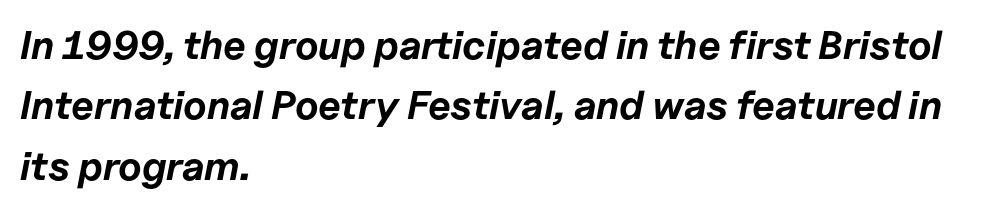
The image shows 40 px bold type, italic (leaning right); set left-aligned, normal line spacing (1.51x), normal letter spacing, not underlined; low stroke contrast and a medium x-height.
